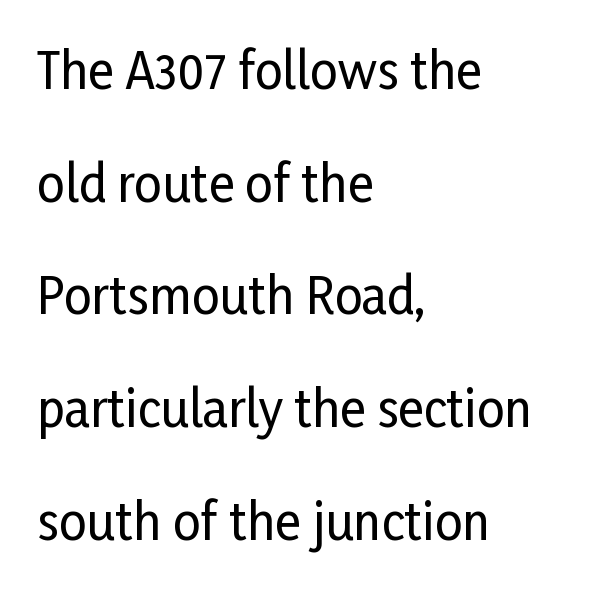
Q: Is the text italic (slanted)? A: No, it is upright.
Q: Is the typeface a serif or a sans-serif typeface? A: Sans-serif.
Q: Is the text underlined? A: No.
Q: How is the paragraph aligned? A: Left-aligned.
Q: Is the spacing between letters normal or unusually wide? A: Normal.
Q: Is the spacing between lines tight, normal or loose? A: Loose.
Q: Width (condensed, normal, or wide)? A: Condensed.
Q: Stroke contrast? A: Low.
Q: x-height? A: Medium.
Q: Monospaced? A: No.
